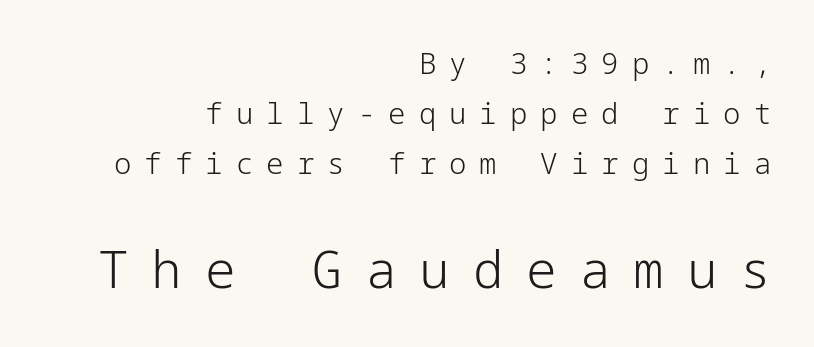
{"serif": "no", "italic": "no", "bold": "no", "weight": "light", "width": "normal", "stroke_contrast": "low", "x_height": "medium", "underline": "no", "align": "right", "line_spacing_ratio": 1.72, "letter_spacing": "wide", "letter_spacing_em": 0.45, "larger_block": "second", "size_ratio": 1.76, "glyph_px": 51}
